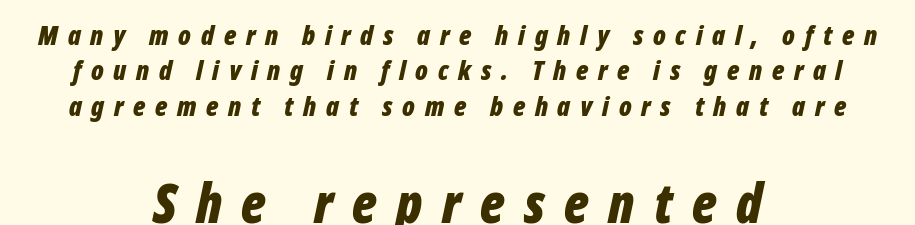
{"italic": "yes", "lean": "right", "slant_degrees": 12, "bold": "yes", "weight": "bold", "width": "condensed", "stroke_contrast": "low", "x_height": "medium", "monospaced": "no", "underline": "no", "align": "center", "line_spacing": "normal", "line_spacing_ratio": 1.31, "letter_spacing": "wide", "letter_spacing_em": 0.36, "larger_block": "second", "size_ratio": 2.0, "glyph_px": 54}
